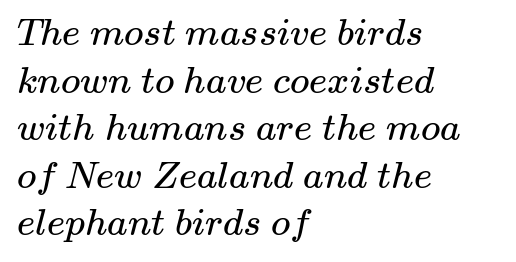
Q: Is the text bold? A: No.
Q: Is the typeface a serif or a sans-serif typeface? A: Serif.
Q: Is the text underlined? A: No.
Q: How is the paragraph aligned? A: Left-aligned.
Q: Is the spacing between letters normal or unusually wide? A: Normal.
Q: Width (condensed, normal, or wide)? A: Wide.
Q: Stroke contrast? A: Medium.
Q: x-height? A: Small.
Q: Monospaced? A: No.
